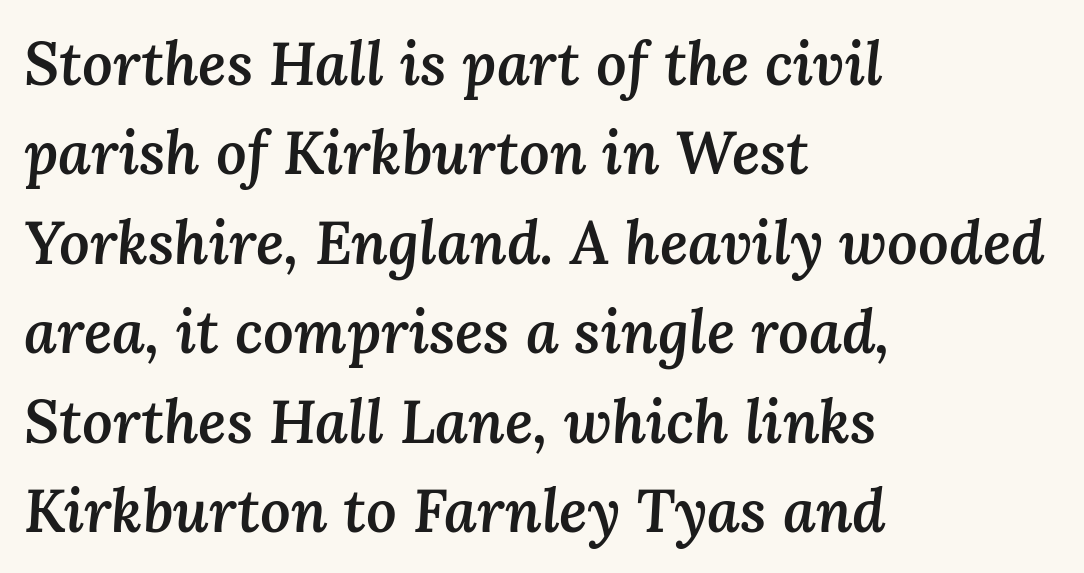
These lines were composed using italics. Tracking value appears to be zero — textbook default spacing. As a designer I'd log this as weight 600, semibold. The designer left line spacing at the default.
